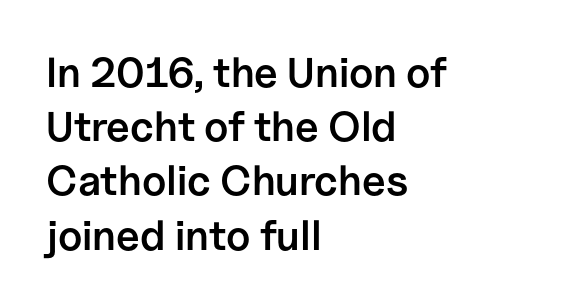
The image shows 42 px semibold sans-serif type, upright; set left-aligned, normal line spacing (1.29x), normal letter spacing, not underlined; low stroke contrast and a medium x-height.
